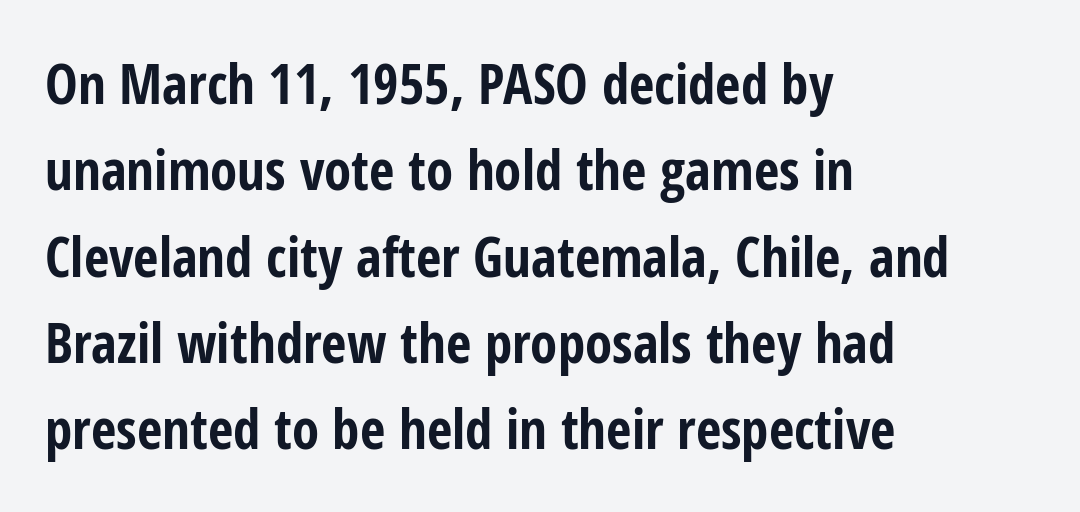
{"serif": "no", "italic": "no", "bold": "yes", "weight": "bold", "width": "condensed", "stroke_contrast": "low", "x_height": "medium", "monospaced": "no", "underline": "no", "align": "left", "line_spacing": "normal", "line_spacing_ratio": 1.57, "letter_spacing": "normal", "letter_spacing_em": 0.0, "glyph_px": 55}
